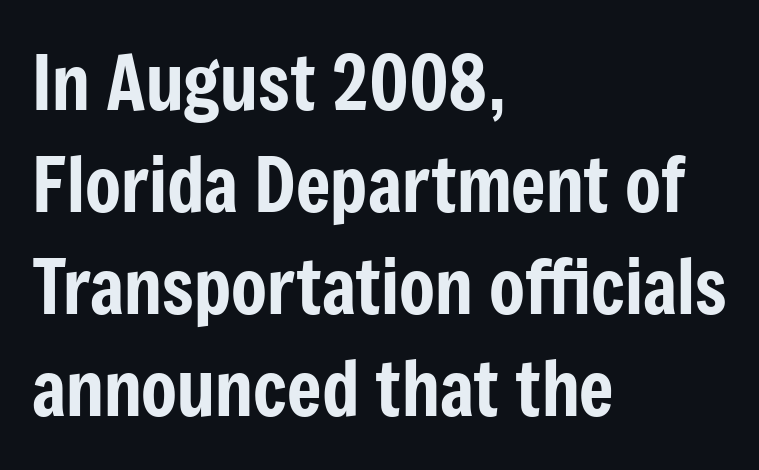
The horizontal fit of the characters is conventional and even. If you drew a line through each stem, it would be perfectly vertical. Normally led — the rows are evenly, conventionally spaced. The passage shown is typed in a proportional face where columns would drift.
